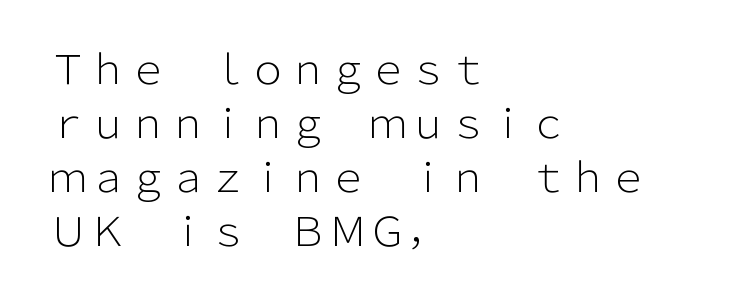
The image shows 40 px light sans-serif type, upright; set left-aligned, normal line spacing (1.35x), normal letter spacing, not underlined; low stroke contrast and a medium x-height.
